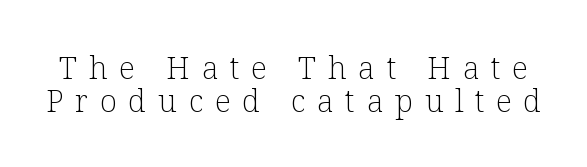
{"serif": "yes", "italic": "no", "bold": "no", "weight": "light", "width": "normal", "stroke_contrast": "low", "x_height": "medium", "monospaced": "no", "underline": "no", "line_spacing": "tight", "line_spacing_ratio": 1.05, "letter_spacing": "wide", "letter_spacing_em": 0.38, "glyph_px": 31}
